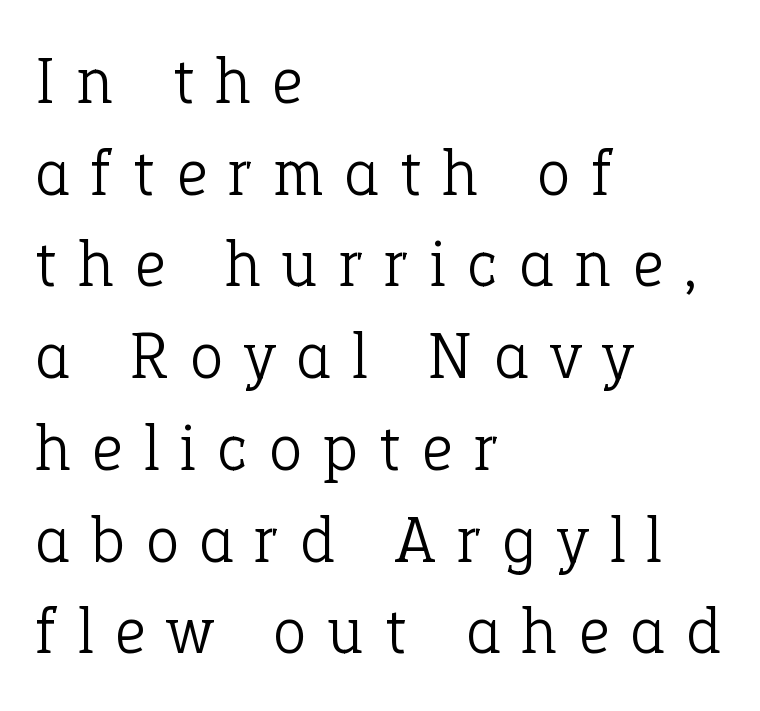
The image shows 66 px light serif type, upright; set left-aligned, normal line spacing (1.39x), unusually wide letter spacing (+0.34 em), not underlined; low stroke contrast and a medium x-height.
